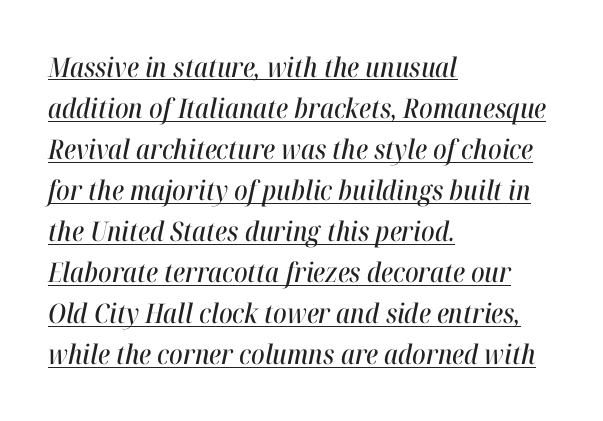
Q: Is the text italic (slanted)? A: Yes, it leans right by about 12 degrees.
Q: Is the text underlined? A: Yes.
Q: How is the paragraph aligned? A: Left-aligned.
Q: Is the spacing between letters normal or unusually wide? A: Normal.
Q: Is the spacing between lines tight, normal or loose? A: Normal.
